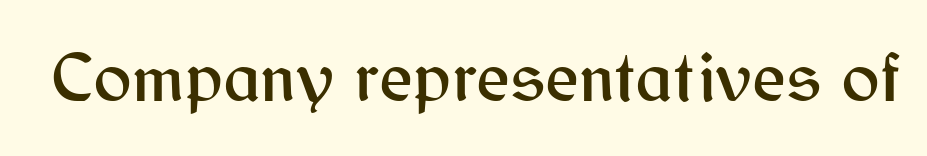
The image shows 72 px sans-serif type, upright; set normal letter spacing, not underlined; medium stroke contrast and a medium x-height.
